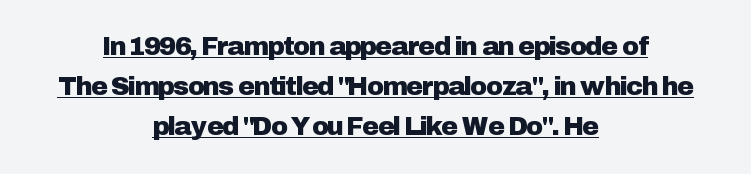
{"italic": "no", "underline": "yes", "align": "center", "line_spacing": "normal", "line_spacing_ratio": 1.54, "letter_spacing": "normal", "letter_spacing_em": 0.0, "glyph_px": 26}
